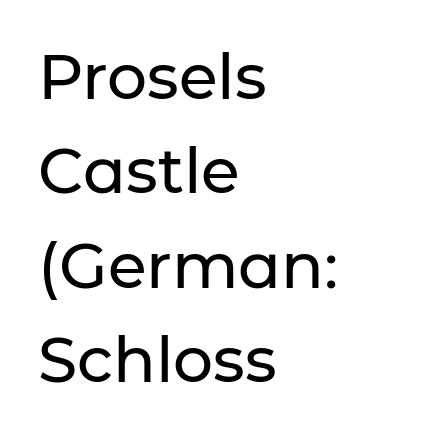
The image shows 63 px sans-serif type, upright; set left-aligned, normal line spacing (1.5x), normal letter spacing, not underlined; low stroke contrast and a medium x-height.
